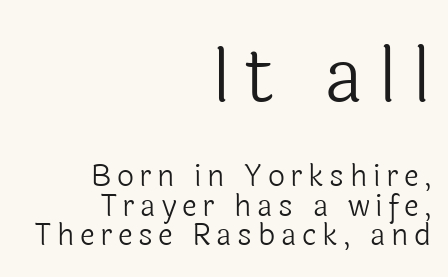
Q: Is the text bold? A: No.
Q: Is the text italic (slanted)? A: No, it is upright.
Q: Is the typeface a serif or a sans-serif typeface? A: Sans-serif.
Q: Is the text underlined? A: No.
Q: How is the paragraph aligned? A: Right-aligned.
Q: Is the spacing between lines tight, normal or loose? A: Tight.
Q: Which block of text is set in a larger size, the first (top) or the second (bottom)? A: The first (top) one.
Q: Width (condensed, normal, or wide)? A: Normal.
Q: x-height? A: Medium.
Q: Monospaced? A: No.
